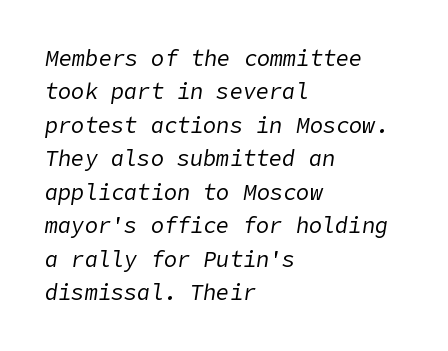
Q: Is the text bold? A: No.
Q: Is the text italic (slanted)? A: Yes, it leans right by about 9 degrees.
Q: Is the text underlined? A: No.
Q: How is the paragraph aligned? A: Left-aligned.
Q: Is the spacing between letters normal or unusually wide? A: Normal.
Q: Is the spacing between lines tight, normal or loose? A: Normal.
